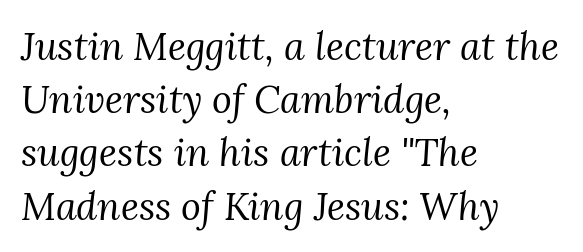
The image shows 38 px regular-weight serif type, italic (leaning right); set left-aligned, normal line spacing (1.4x), normal letter spacing, not underlined; medium stroke contrast and a medium x-height.
